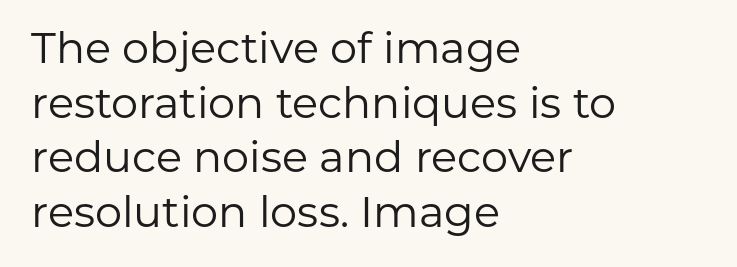
Q: Is the text bold? A: No.
Q: Is the text italic (slanted)? A: No, it is upright.
Q: Is the typeface a serif or a sans-serif typeface? A: Sans-serif.
Q: Is the text underlined? A: No.
Q: How is the paragraph aligned? A: Left-aligned.
Q: Is the spacing between letters normal or unusually wide? A: Normal.
Q: Is the spacing between lines tight, normal or loose? A: Normal.
Q: Width (condensed, normal, or wide)? A: Normal.
Q: Stroke contrast? A: Low.
Q: x-height? A: Medium.
Q: Monospaced? A: No.
